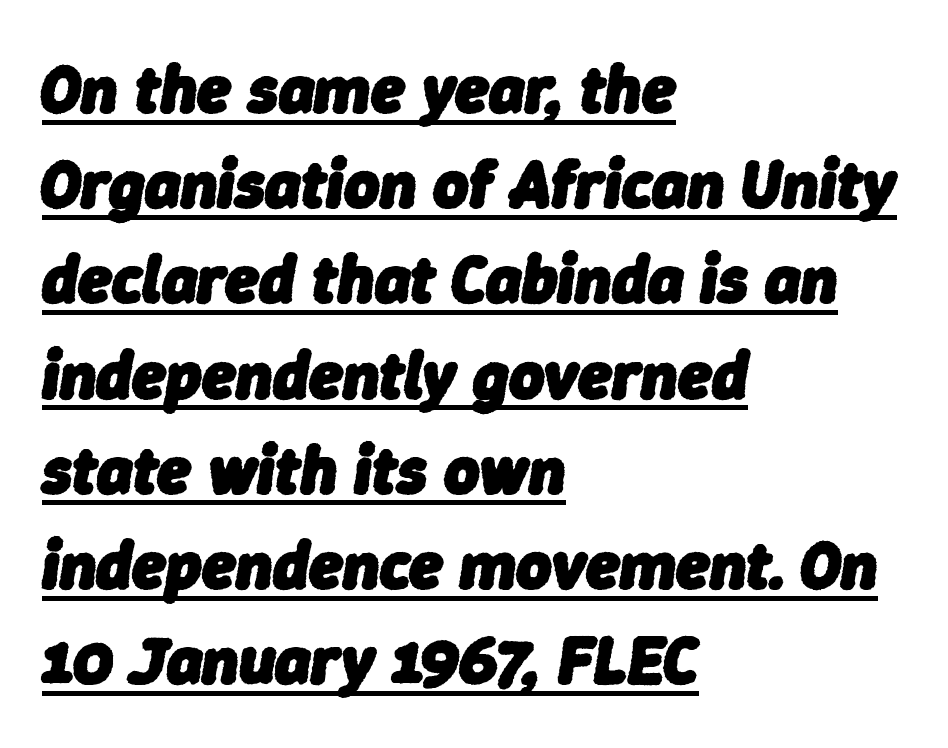
Chunky letters — that's bold for sure. Each new line begins a customary step beneath the previous one. Words appear dense and cohesive because spacing is normal. Rendered with sloped, italic letterforms.
